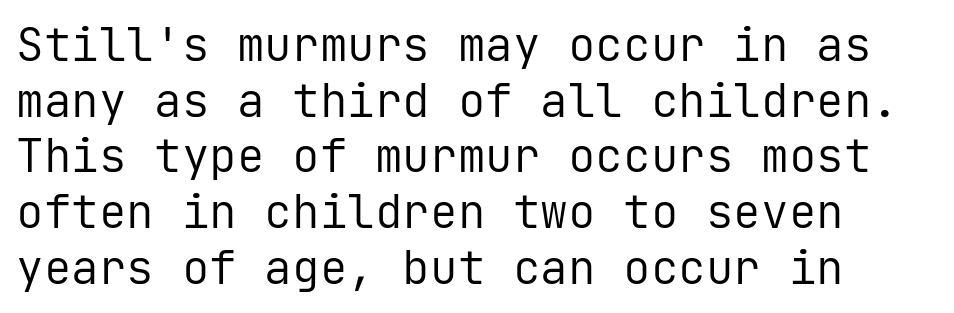
The image shows 46 px regular-weight sans-serif type, upright, monospaced; set left-aligned, line spacing 1.21x, normal letter spacing, not underlined; low stroke contrast and a medium x-height.
